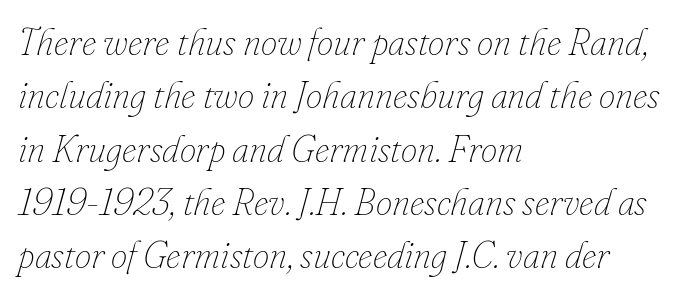
{"italic": "yes", "lean": "right", "slant_degrees": 16, "bold": "no", "weight": "thin", "width": "normal", "stroke_contrast": "low", "x_height": "small", "monospaced": "no", "underline": "no", "align": "left", "line_spacing": "normal", "line_spacing_ratio": 1.44, "letter_spacing": "normal", "letter_spacing_em": 0.0, "glyph_px": 37}
